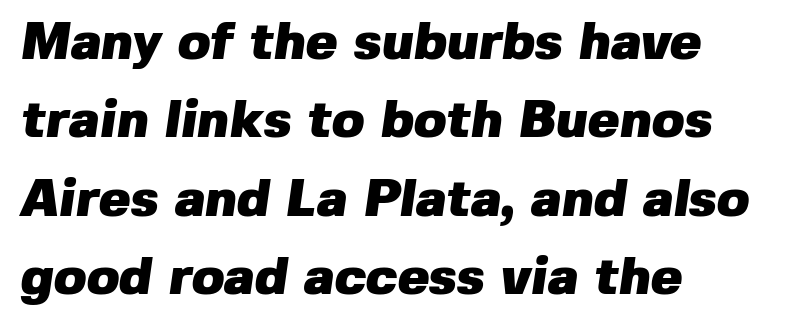
The image shows 53 px heavy sans-serif type; set left-aligned, normal line spacing (1.48x), normal letter spacing, not underlined; low stroke contrast and a medium x-height.
